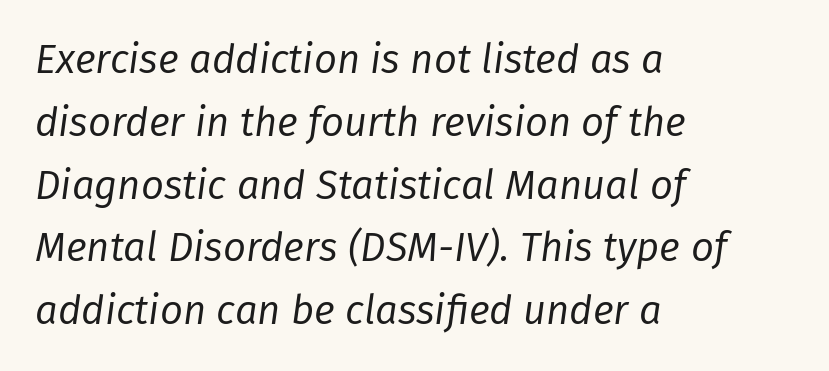
Glance below the letters and you will spot only blank space. The characters are drawn with everyday or finer stroke widths. Notice how the passage keeps a crisp vertical edge on the left only. Yep, that's italic — everything's leaning. A typesetter would call this proportional, since set widths differ per character. The gaps between neighbouring characters are ordinary and unremarkable.
